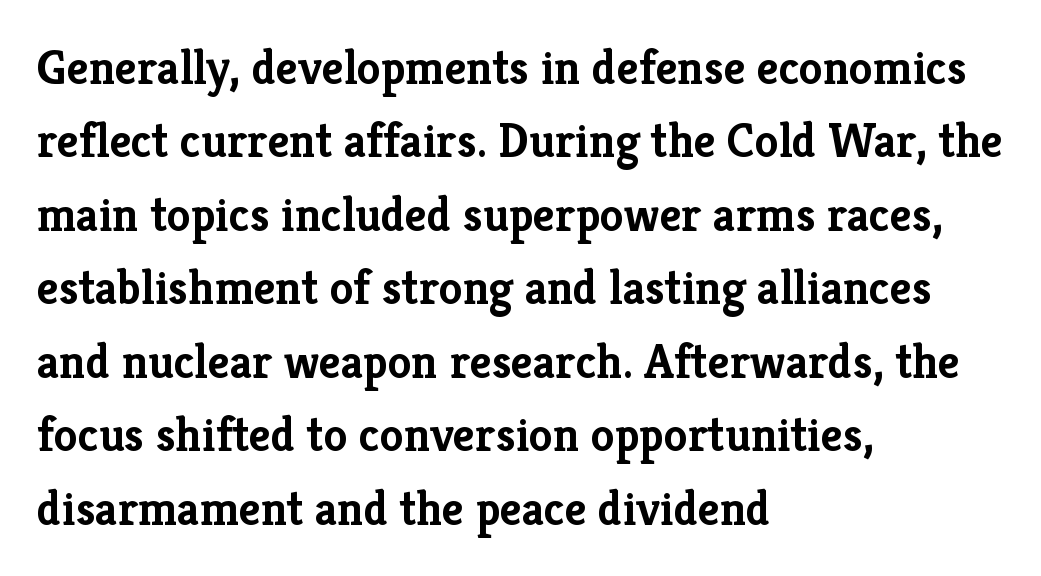
{"serif": "yes", "italic": "no", "bold": "yes", "weight": "semibold", "width": "normal", "stroke_contrast": "low", "x_height": "medium", "monospaced": "no", "underline": "no", "align": "left", "line_spacing": "normal", "line_spacing_ratio": 1.53, "letter_spacing": "normal", "letter_spacing_em": 0.0, "glyph_px": 48}
